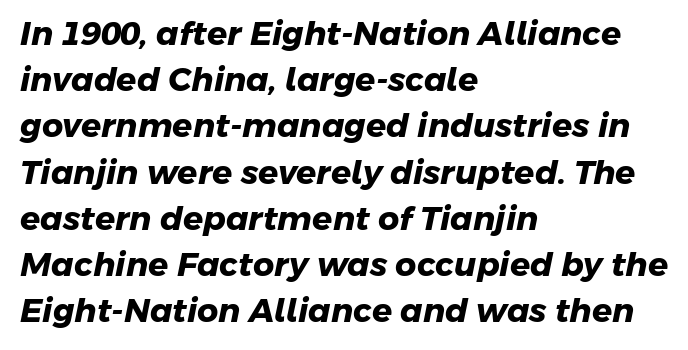
{"serif": "no", "bold": "yes", "weight": "heavy", "width": "normal", "stroke_contrast": "low", "x_height": "medium", "monospaced": "no", "underline": "no", "align": "left", "line_spacing": "normal", "line_spacing_ratio": 1.4, "letter_spacing": "normal", "letter_spacing_em": 0.0, "glyph_px": 33}
